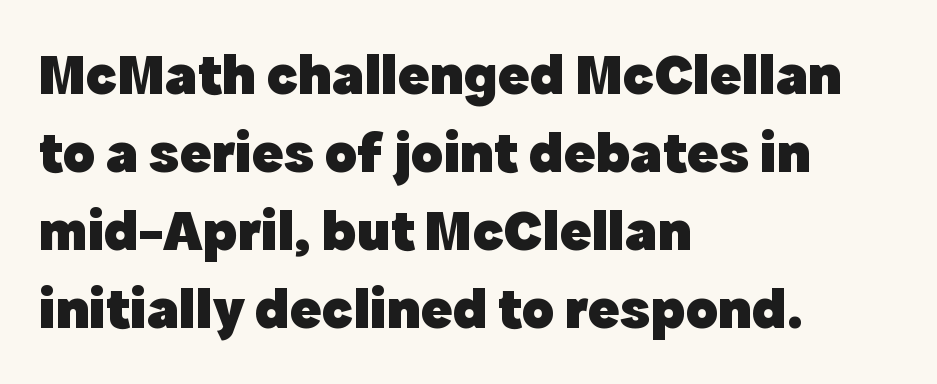
Q: Is the text bold? A: Yes.
Q: Is the text italic (slanted)? A: No, it is upright.
Q: Is the typeface a serif or a sans-serif typeface? A: Sans-serif.
Q: Is the text underlined? A: No.
Q: How is the paragraph aligned? A: Left-aligned.
Q: Is the spacing between letters normal or unusually wide? A: Normal.
Q: Is the spacing between lines tight, normal or loose? A: Normal.
Q: Width (condensed, normal, or wide)? A: Normal.
Q: x-height? A: Medium.
Q: Monospaced? A: No.
